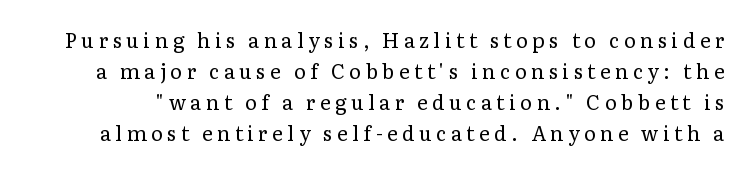
Q: Is the text bold? A: No.
Q: Is the text italic (slanted)? A: No, it is upright.
Q: Is the text underlined? A: No.
Q: Is the spacing between letters normal or unusually wide? A: Unusually wide.
Q: Is the spacing between lines tight, normal or loose? A: Normal.
